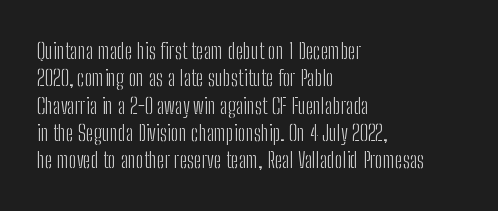
Q: Is the text bold? A: No.
Q: Is the text italic (slanted)? A: No, it is upright.
Q: Is the text underlined? A: No.
Q: How is the paragraph aligned? A: Left-aligned.
Q: Is the spacing between letters normal or unusually wide? A: Normal.
